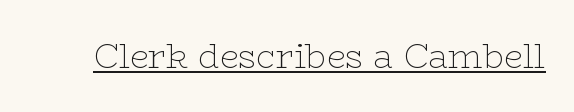
The face used here is proportionally spaced, like ordinary book or web type. On a weight scale, this lands at 450 or below. The typeface chosen for these lines features serifs. The sample's only ornament is a line tracing under the words. The specimen reads as upright at a glance. Compared with typical body copy, the letter spacing here is the same.
